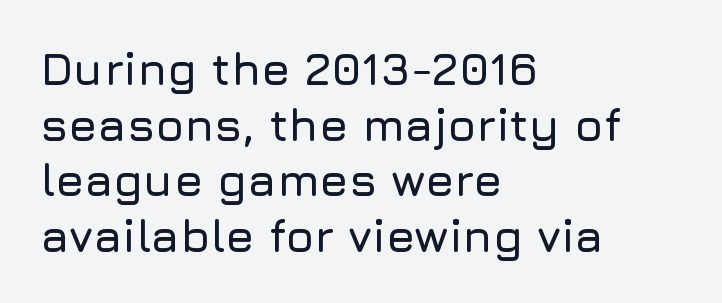
The compositor pushed each line to the left boundary. This is sans-serif lettering, the kind often seen on screens and signage. Every stem runs plumb, perpendicular to the baseline. The area under the type is left untouched.
